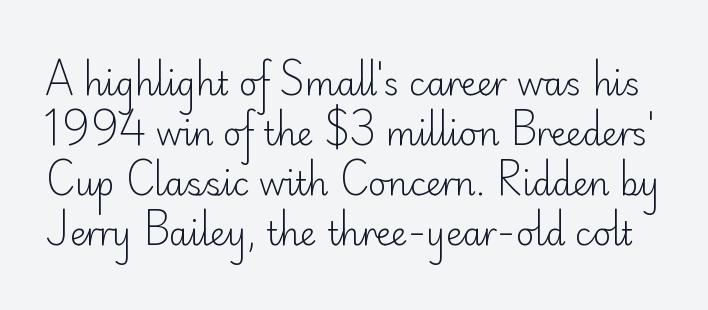
{"serif": "no", "italic": "no", "bold": "no", "weight": "light", "width": "normal", "stroke_contrast": "low", "x_height": "small", "monospaced": "no", "underline": "no", "line_spacing": "normal", "line_spacing_ratio": 1.56, "letter_spacing": "normal", "letter_spacing_em": 0.0, "glyph_px": 32}
